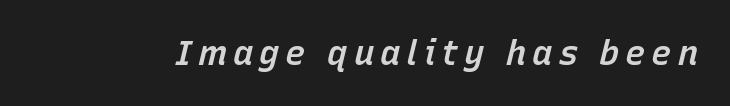
The image shows 34 px semibold type, italic (leaning right); set not underlined; low stroke contrast and a medium x-height.
